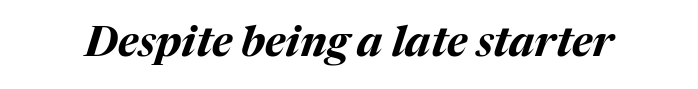
Q: Is the text bold? A: Yes.
Q: Is the text italic (slanted)? A: Yes, it leans right by about 17 degrees.
Q: Is the text underlined? A: No.
Q: Is the spacing between letters normal or unusually wide? A: Normal.
Q: Width (condensed, normal, or wide)? A: Normal.
Q: Stroke contrast? A: Medium.
Q: x-height? A: Medium.
Q: Monospaced? A: No.
